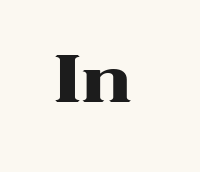
Q: Is the text bold? A: Yes.
Q: Is the text italic (slanted)? A: No, it is upright.
Q: Is the typeface a serif or a sans-serif typeface? A: Serif.
Q: Is the text underlined? A: No.
Q: Is the spacing between letters normal or unusually wide? A: Normal.
Q: Width (condensed, normal, or wide)? A: Wide.
Q: Stroke contrast? A: High.
Q: x-height? A: Medium.
Q: Monospaced? A: No.
